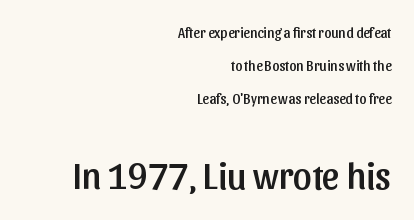
Spacing verdict: proportional, widths tailored to each character. When letters stand straight like this, we call the style roman or upright. What kind of face is this? One without serifs — a sans. These lines keep a tight, regular rhythm from letter to letter. Line ends are locked; line starts wander.
